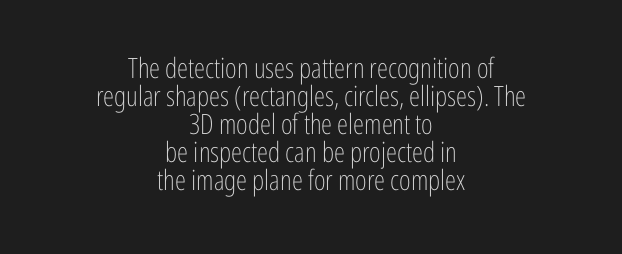
{"serif": "no", "italic": "no", "bold": "no", "weight": "light", "width": "condensed", "stroke_contrast": "low", "x_height": "medium", "monospaced": "no", "underline": "no", "align": "center", "line_spacing": "tight", "line_spacing_ratio": 1.0, "letter_spacing": "normal", "letter_spacing_em": 0.0, "glyph_px": 28}
